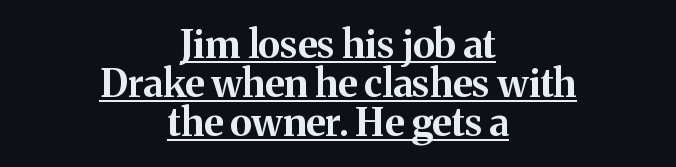
Q: Is the text bold? A: Yes.
Q: Is the text italic (slanted)? A: No, it is upright.
Q: Is the typeface a serif or a sans-serif typeface? A: Serif.
Q: Is the text underlined? A: Yes.
Q: How is the paragraph aligned? A: Centered.
Q: Is the spacing between letters normal or unusually wide? A: Normal.
Q: Is the spacing between lines tight, normal or loose? A: Tight.
Q: Width (condensed, normal, or wide)? A: Normal.
Q: Stroke contrast? A: Medium.
Q: x-height? A: Medium.
Q: Monospaced? A: No.
